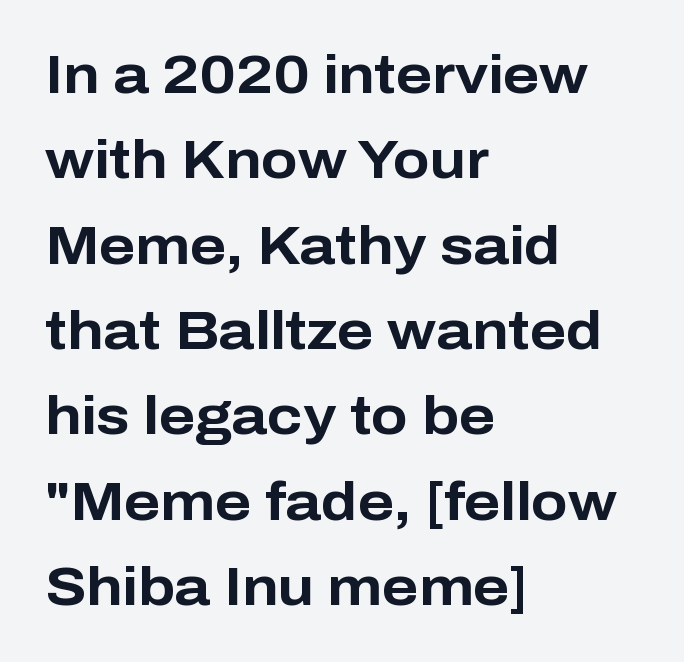
{"serif": "no", "italic": "no", "bold": "yes", "weight": "bold", "width": "normal", "stroke_contrast": "low", "x_height": "medium", "monospaced": "no", "underline": "no", "align": "left", "line_spacing": "normal", "line_spacing_ratio": 1.58, "letter_spacing": "normal", "letter_spacing_em": 0.0, "glyph_px": 54}
